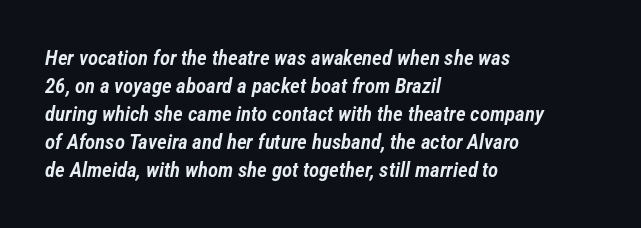
Weight check: semibold — heavier than regular, not quite bold. Nobody drew a line under any word here. Default kerning and tracking; the words read as compact shapes. The rendering uses a moderate line-height, typical for paragraphs.
